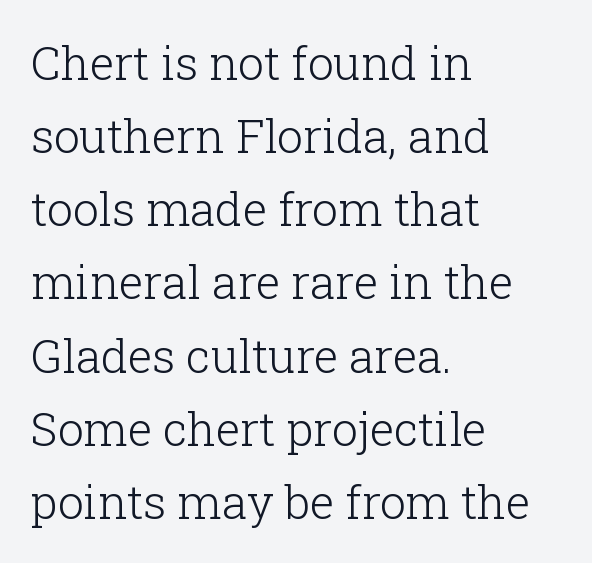
{"serif": "yes", "italic": "no", "bold": "no", "weight": "light", "width": "normal", "stroke_contrast": "low", "x_height": "medium", "monospaced": "no", "underline": "no", "align": "left", "line_spacing": "normal", "line_spacing_ratio": 1.59, "letter_spacing": "normal", "letter_spacing_em": 0.0, "glyph_px": 46}
